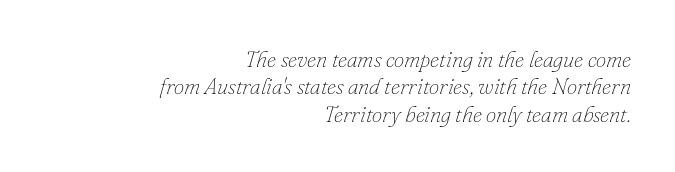
{"italic": "yes", "lean": "right", "slant_degrees": 16, "bold": "no", "underline": "no", "align": "right", "line_spacing_ratio": 1.19, "letter_spacing": "normal", "letter_spacing_em": 0.0, "glyph_px": 23}
